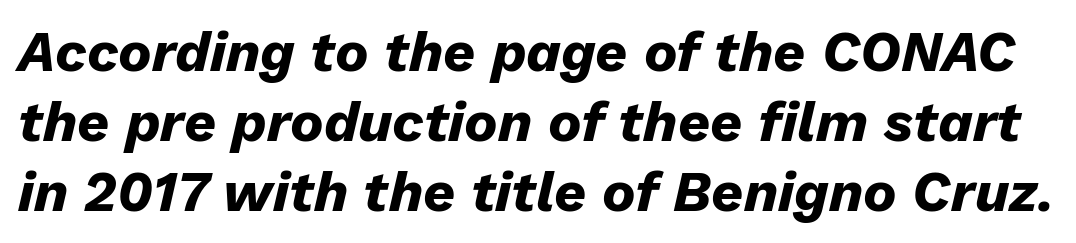
Q: Is the text bold? A: Yes.
Q: Is the text italic (slanted)? A: Yes, it leans right by about 13 degrees.
Q: Is the text underlined? A: No.
Q: Is the spacing between letters normal or unusually wide? A: Normal.
Q: Is the spacing between lines tight, normal or loose? A: Normal.
Q: Width (condensed, normal, or wide)? A: Normal.
Q: Stroke contrast? A: Low.
Q: x-height? A: Medium.
Q: Monospaced? A: No.
